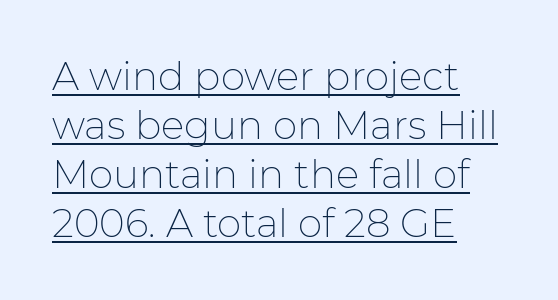
The image shows 39 px thin sans-serif type, upright; set left-aligned, normal line spacing (1.26x), normal letter spacing, underlined; low stroke contrast and a medium x-height.
